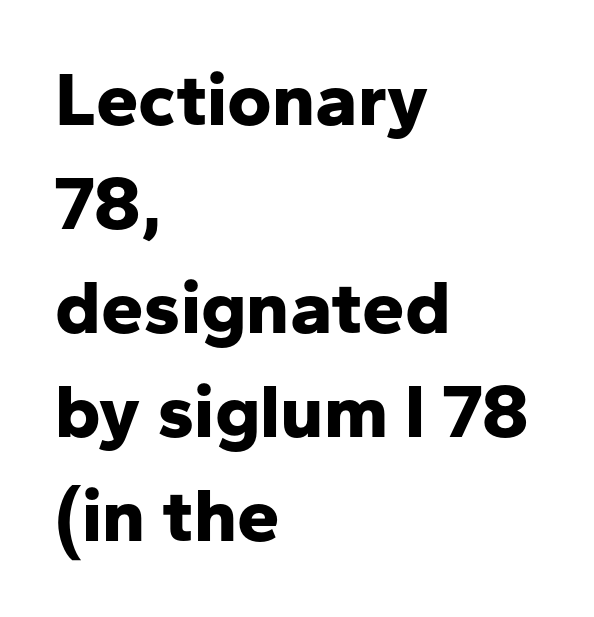
{"serif": "no", "italic": "no", "bold": "yes", "weight": "bold", "width": "normal", "stroke_contrast": "low", "x_height": "medium", "monospaced": "no", "underline": "no", "align": "left", "line_spacing": "normal", "line_spacing_ratio": 1.37, "letter_spacing": "normal", "letter_spacing_em": 0.0, "glyph_px": 76}
